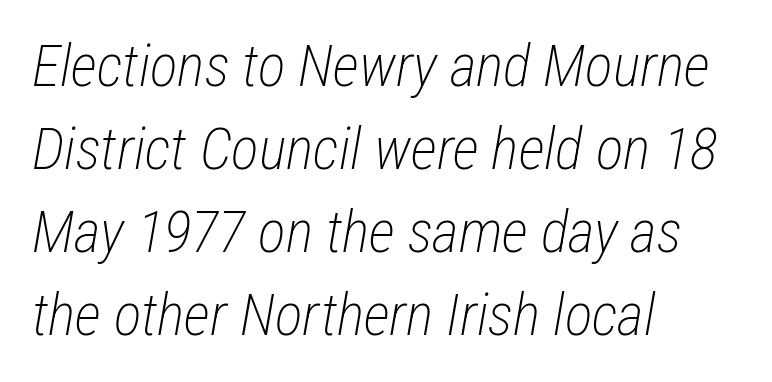
The typeface has the unassuming heft of standard copy or less. Varying glyph widths throughout — classic text-font behaviour. The string is rendered with underlining switched off. Nobody touched the tracking dial on this one. You can tell it's italic because the verticals aren't actually vertical. Students, observe: this is what conventionally led text looks like.
